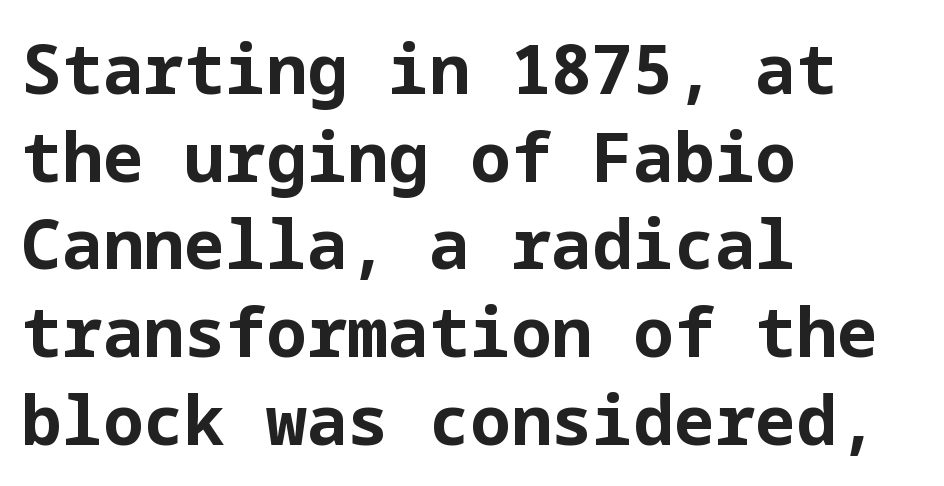
{"serif": "no", "italic": "no", "bold": "yes", "weight": "bold", "width": "normal", "stroke_contrast": "low", "x_height": "medium", "underline": "no", "align": "left", "line_spacing": "normal", "line_spacing_ratio": 1.29, "letter_spacing": "normal", "letter_spacing_em": 0.0, "glyph_px": 68}
